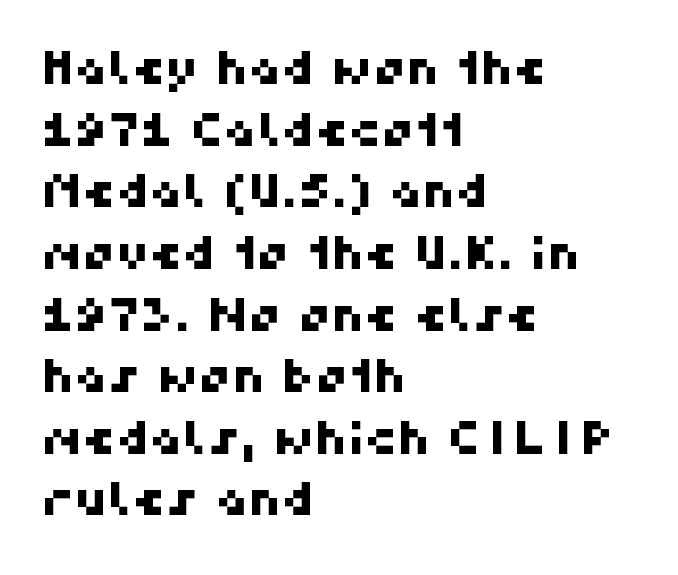
{"serif": "no", "width": "normal", "stroke_contrast": "high", "x_height": "medium", "monospaced": "no", "underline": "no", "align": "left", "line_spacing": "normal", "line_spacing_ratio": 1.34, "letter_spacing": "normal", "letter_spacing_em": 0.0, "glyph_px": 46}
